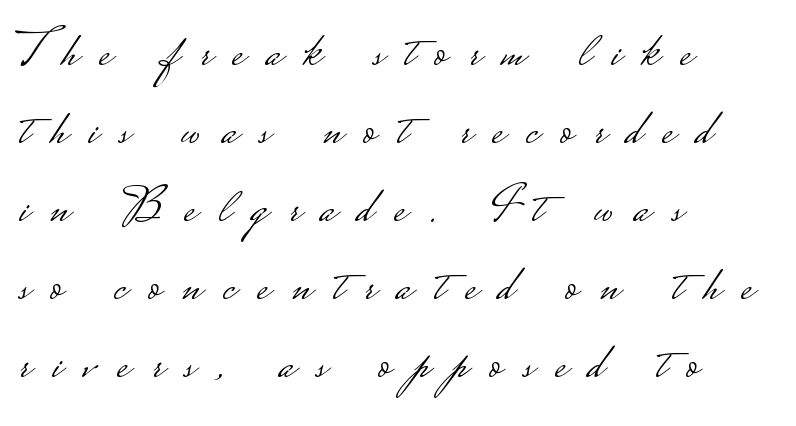
The image shows 51 px light, wide sans-serif type; set left-aligned, normal line spacing (1.53x), unusually wide letter spacing (+0.42 em), not underlined; low stroke contrast.
